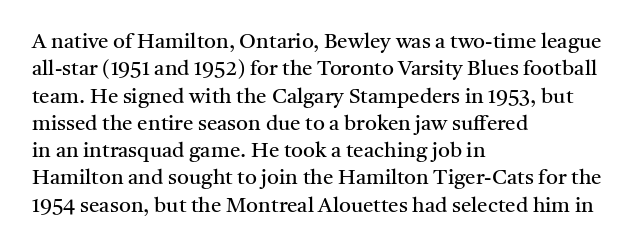
{"italic": "no", "bold": "no", "underline": "no", "align": "left", "line_spacing": "normal", "line_spacing_ratio": 1.3, "letter_spacing": "normal", "letter_spacing_em": 0.0, "glyph_px": 21}
